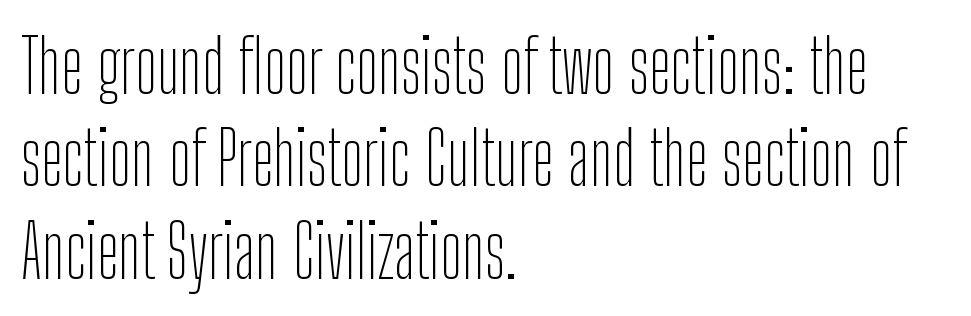
The image shows 74 px thin, condensed sans-serif type, upright; set left-aligned, normal line spacing (1.25x), normal letter spacing, not underlined; low stroke contrast and a medium x-height.
